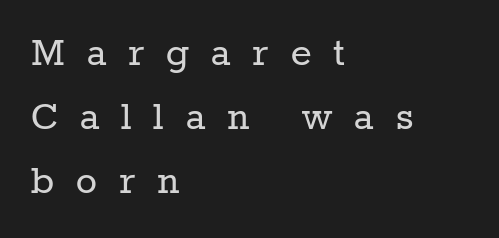
{"serif": "yes", "italic": "no", "bold": "no", "weight": "regular", "width": "normal", "stroke_contrast": "low", "x_height": "medium", "monospaced": "no", "underline": "no", "align": "left", "line_spacing": "normal", "line_spacing_ratio": 1.46, "letter_spacing": "wide", "letter_spacing_em": 0.5, "glyph_px": 44}
